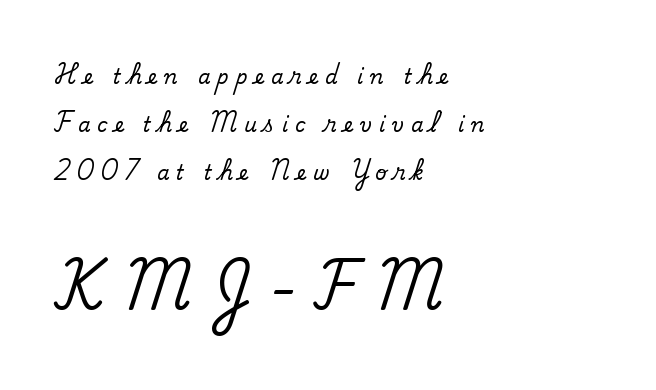
Small over large — that's the arrangement of the two blocks here. One-word summary of the alignment: left. Loosely led — the rows are spread out. Each row of text sits above clean, open space.
